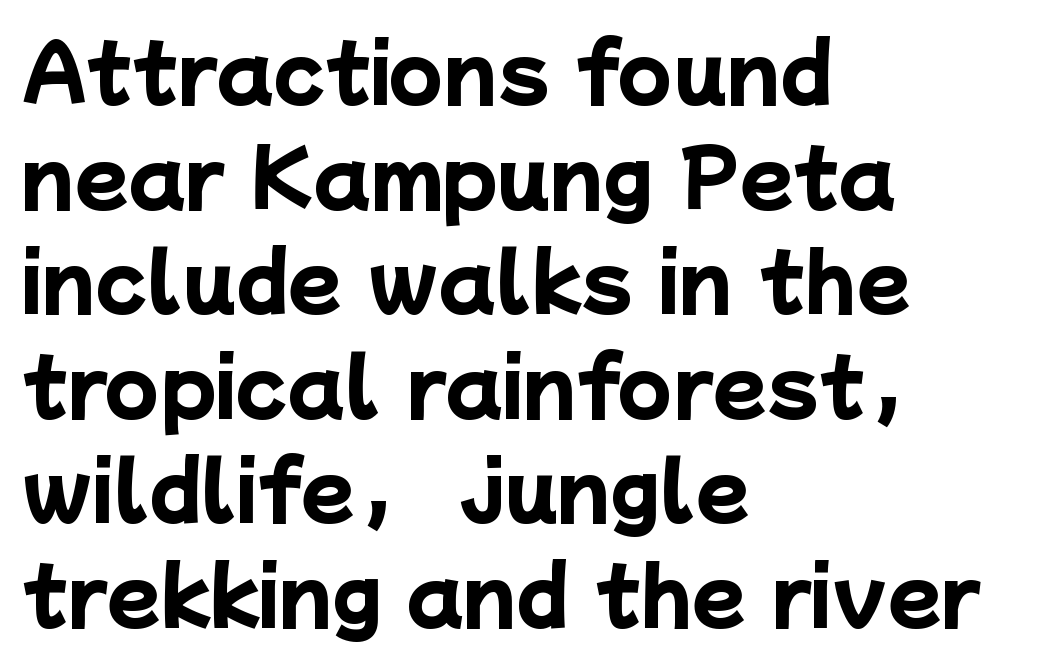
Q: Is the text bold? A: Yes.
Q: Is the typeface a serif or a sans-serif typeface? A: Sans-serif.
Q: Is the text underlined? A: No.
Q: How is the paragraph aligned? A: Left-aligned.
Q: Is the spacing between letters normal or unusually wide? A: Normal.
Q: Is the spacing between lines tight, normal or loose? A: Normal.
Q: Width (condensed, normal, or wide)? A: Normal.
Q: Stroke contrast? A: Low.
Q: x-height? A: Medium.
Q: Monospaced? A: No.
